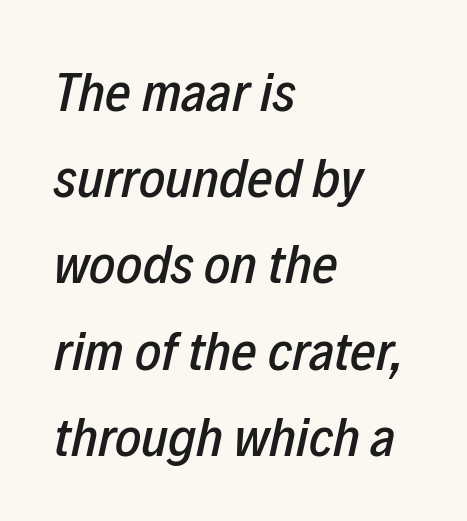
The image shows 56 px condensed type, italic (leaning right); set left-aligned, normal line spacing (1.54x), normal letter spacing, not underlined; low stroke contrast and a medium x-height.
